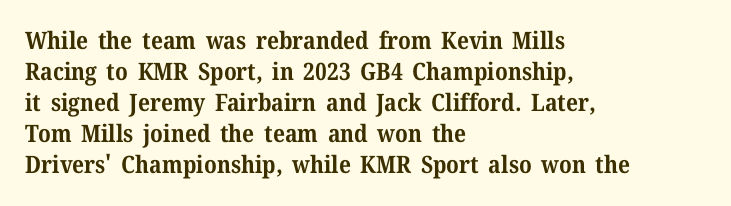
If you measured baseline to baseline, you'd find a middling distance. The specimen reads as upright at a glance. Glyph-to-glyph distance matches everyday printed text. Heavy, bold letterforms. Each row of text sits above clean, open space.
